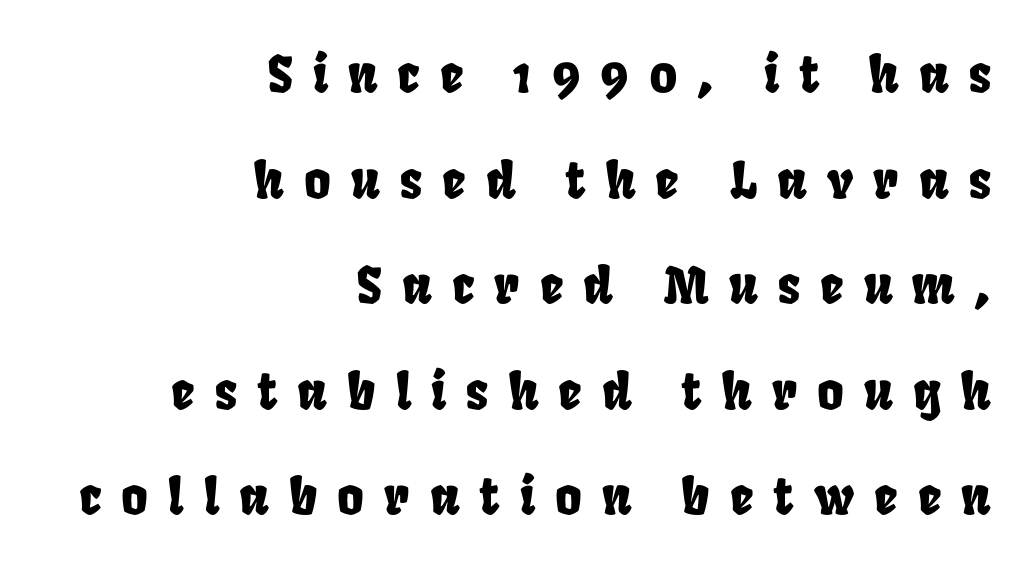
The image shows 51 px condensed type; set right-aligned, loose line spacing (2.07x), unusually wide letter spacing (+0.39 em), not underlined; low stroke contrast and a large x-height.
